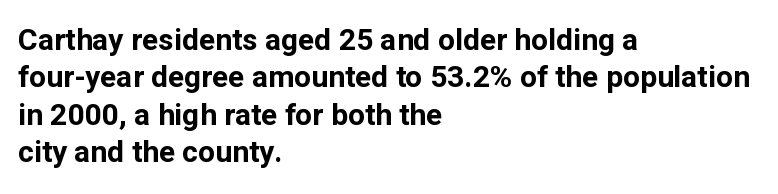
No extra tracking has been applied to these lines. Quick note: not italic, upright. Students, this is bold: see how much ink each stroke carries. Glance below the letters and you will spot only blank space. The passage shown is typed in a proportional face where columns would drift.
